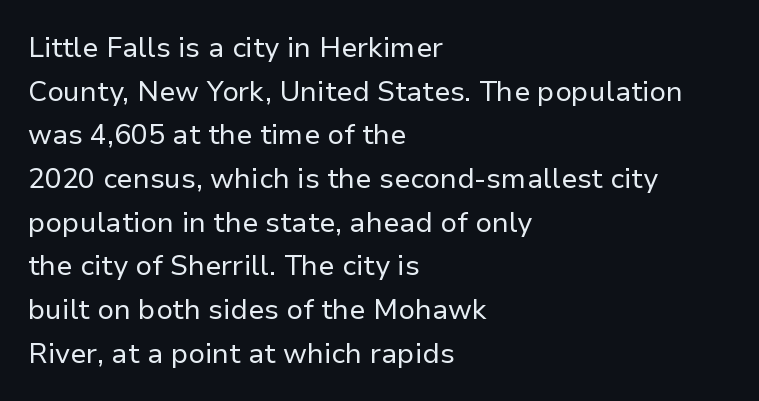
The horizontal fit of the characters is conventional and even. Is the block centered? No — it sits flush against the left margin. Do the letters lean? They stand straight. Honestly, the row spacing looks completely unremarkable. Just letters on the line, the space beneath them empty. These glyphs show unthickened strokes, regular width or finer.
